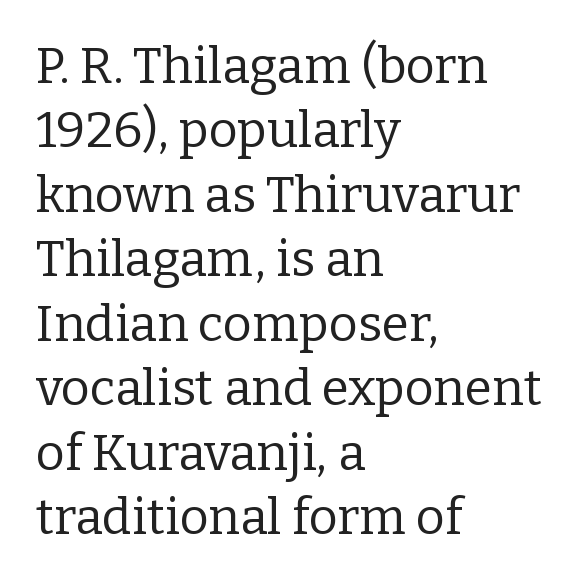
Posture: upright roman. Students, note that the glyphs here touch the page at normal intervals. The paragraph shown leans on its left margin. The baseline area is clear. These lines are rendered in a variable-pitch font. Stems and bowls with no extra thickness — not bold.
